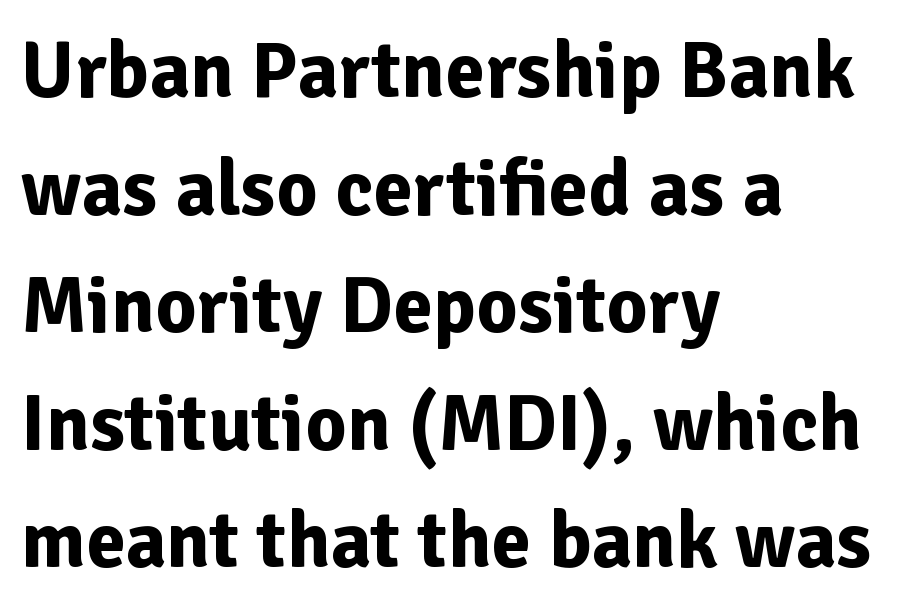
{"serif": "no", "italic": "no", "bold": "yes", "weight": "bold", "width": "normal", "stroke_contrast": "low", "x_height": "medium", "monospaced": "no", "underline": "no", "align": "left", "line_spacing": "normal", "line_spacing_ratio": 1.47, "letter_spacing": "normal", "letter_spacing_em": 0.0, "glyph_px": 80}
